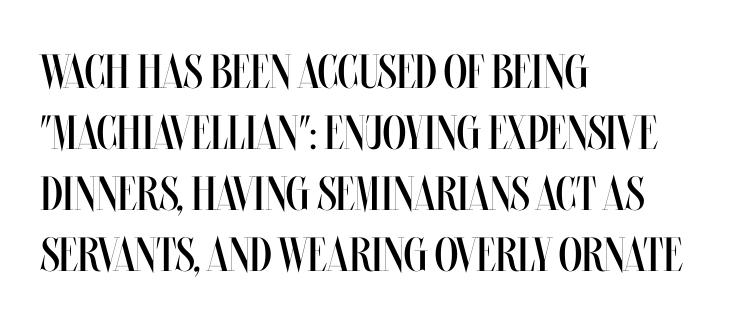
Underline: absent. The paragraph has a hard left edge and a soft right edge. What stands out about the letter spacing? Nothing — it is the standard amount. Think standard paragraph weight, or any step lighter than that. These lines were composed using upright roman letters. Quick note: interline space is typical.
